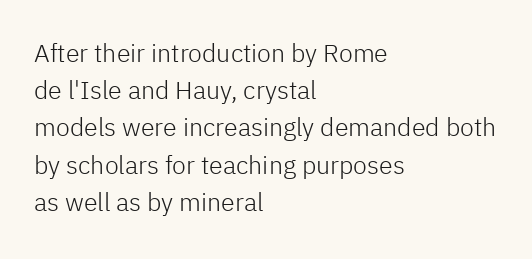
The image shows 25 px text type, upright; set left-aligned, normal line spacing (1.49x), normal letter spacing, not underlined.
